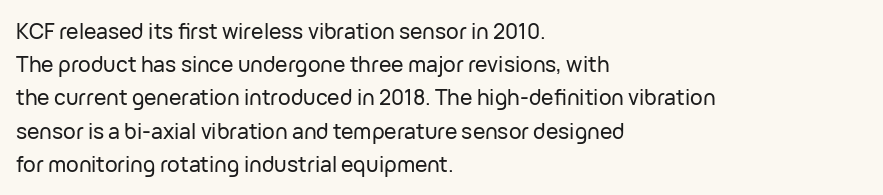
The image shows 21 px text type, upright; set left-aligned, normal line spacing (1.58x), normal letter spacing, not underlined.
